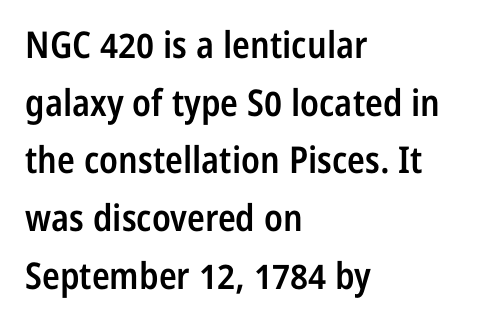
The strip under each line holds only bare page. In terms of posture, this sample is upright. Successive baselines arrive at the customary interval. Are there feet on the stems? There aren't — it's a sans. Here the glyphs are tracked normally, forming tight word shapes. This rendering uses left alignment, leaving the right contour irregular.
